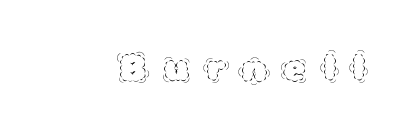
The string is rendered with underlining switched off. Each stroke keeps to a modest, everyday thickness or less. Varying glyph widths throughout — classic text-font behaviour. A typesetter would mark this as roman, not italic. Students, note that the glyphs here are deliberately spaced far apart.
